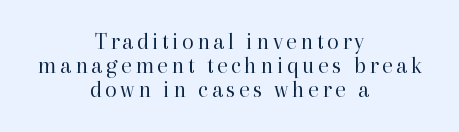
Q: Is the text bold? A: No.
Q: Is the text italic (slanted)? A: No, it is upright.
Q: Is the text underlined? A: No.
Q: How is the paragraph aligned? A: Centered.
Q: Is the spacing between lines tight, normal or loose? A: Tight.
